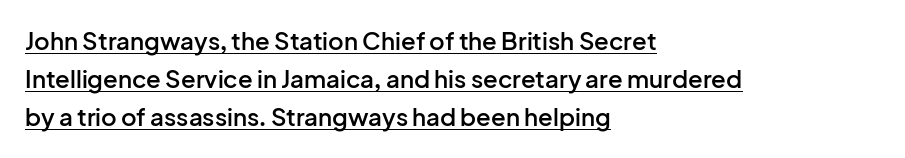
The passage shown stacks its lines at a standard gap. The lettering holds an erect, upright posture throughout. No extra tracking has been applied to these lines. Compared with a centered layout, this one pins lines to the left instead.
